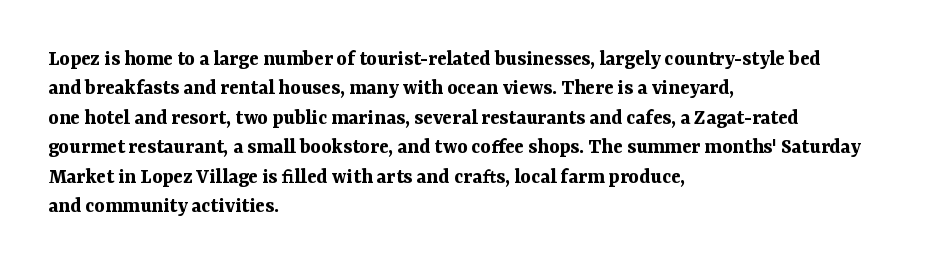
Q: Is the text bold? A: Yes.
Q: Is the text italic (slanted)? A: No, it is upright.
Q: Is the text underlined? A: No.
Q: How is the paragraph aligned? A: Left-aligned.
Q: Is the spacing between letters normal or unusually wide? A: Normal.
Q: Is the spacing between lines tight, normal or loose? A: Normal.
